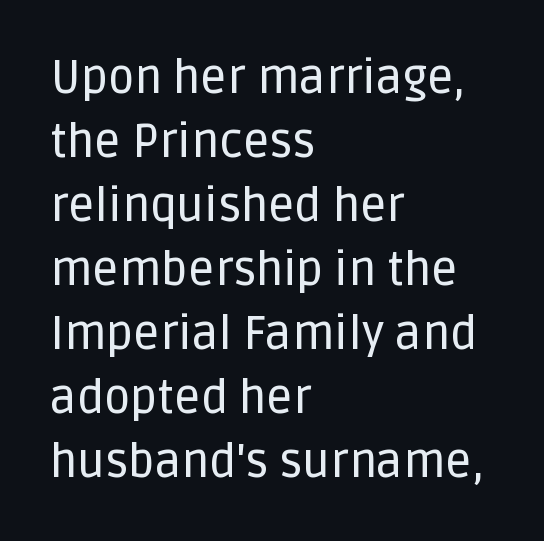
Horizontally, the lines are justified to the leading edge only. A typesetter would mark this as roman, not italic. Glance below the letters and you will spot only blank space. Do the characters align in a grid? No, the font is proportional.
